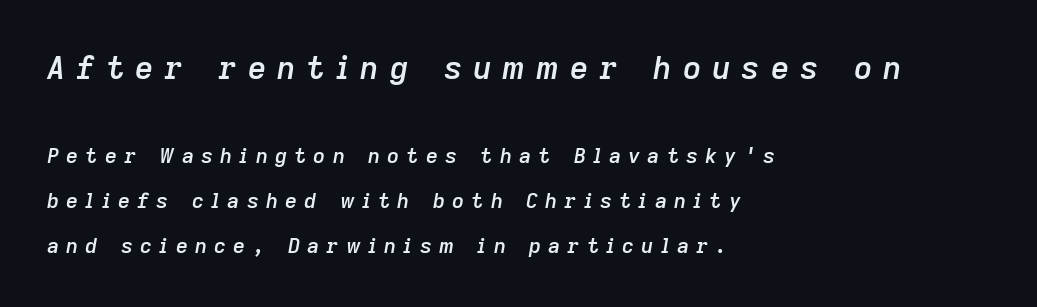
Q: Is the text bold? A: Semi-bold.
Q: Is the text italic (slanted)? A: Yes, it leans right by about 9 degrees.
Q: Is the text underlined? A: No.
Q: How is the paragraph aligned? A: Left-aligned.
Q: Is the spacing between letters normal or unusually wide? A: Unusually wide.
Q: Is the spacing between lines tight, normal or loose? A: Loose.
Q: Which block of text is set in a larger size, the first (top) or the second (bottom)? A: The first (top) one.
Q: Width (condensed, normal, or wide)? A: Normal.
Q: Stroke contrast? A: Low.
Q: x-height? A: Medium.
Q: Monospaced? A: No.
